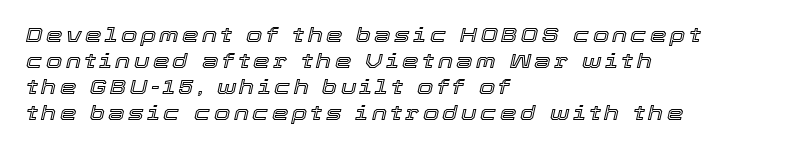
Q: Is the text italic (slanted)? A: Yes, it leans right by about 12 degrees.
Q: Is the text underlined? A: No.
Q: How is the paragraph aligned? A: Left-aligned.
